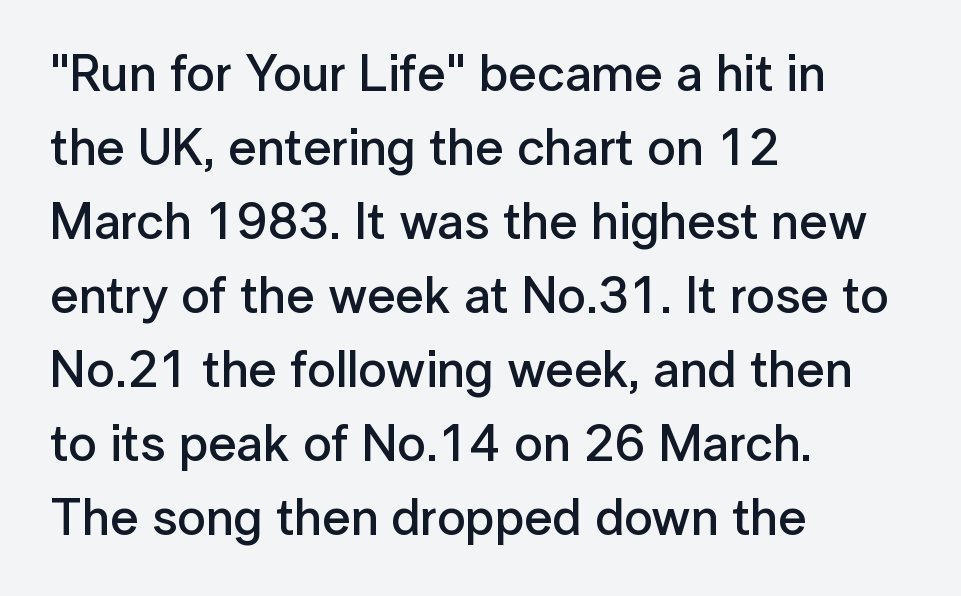
Q: Is the text bold? A: Semi-bold.
Q: Is the text italic (slanted)? A: No, it is upright.
Q: Is the typeface a serif or a sans-serif typeface? A: Sans-serif.
Q: Is the text underlined? A: No.
Q: How is the paragraph aligned? A: Left-aligned.
Q: Is the spacing between letters normal or unusually wide? A: Normal.
Q: Is the spacing between lines tight, normal or loose? A: Normal.
Q: Width (condensed, normal, or wide)? A: Normal.
Q: Stroke contrast? A: Low.
Q: x-height? A: Medium.
Q: Monospaced? A: No.
